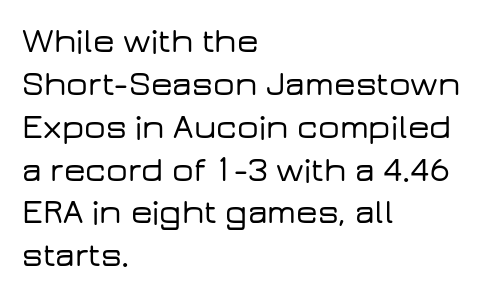
{"serif": "no", "italic": "no", "width": "wide", "stroke_contrast": "low", "x_height": "medium", "monospaced": "no", "underline": "no", "align": "left", "line_spacing": "normal", "line_spacing_ratio": 1.26, "letter_spacing": "normal", "letter_spacing_em": 0.0, "glyph_px": 34}
